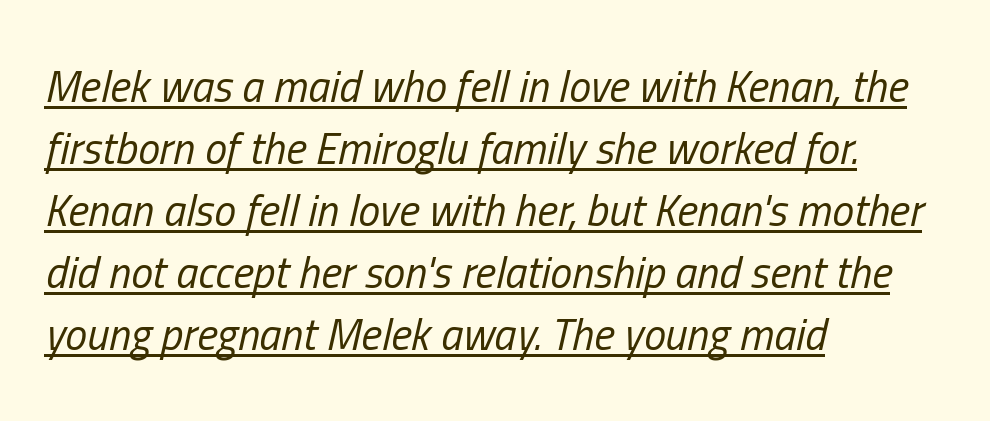
No letter is thick-stroked: the sample isn't bold. The line-height multiplier appears to be the usual default. Is this a fixed-width face? No — the glyphs have proportional, varying widths. Looks like someone drew a line under every word here. There's an unmistakable incline to the writing here. Standard letterfit; no display-style spreading of the glyphs.
